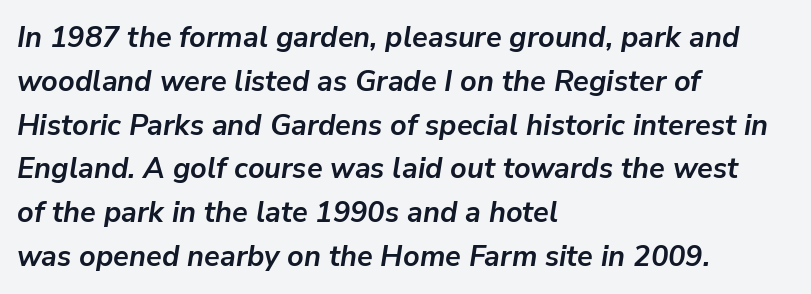
The image shows 29 px semibold type, italic (leaning right); set left-aligned, normal line spacing (1.51x), normal letter spacing, not underlined; low stroke contrast and a medium x-height.
